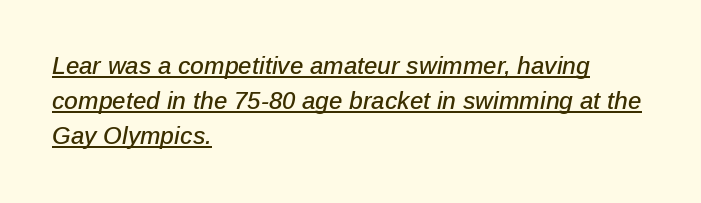
The image shows 24 px text type, italic (leaning right); set left-aligned, normal line spacing (1.46x), normal letter spacing, underlined.
